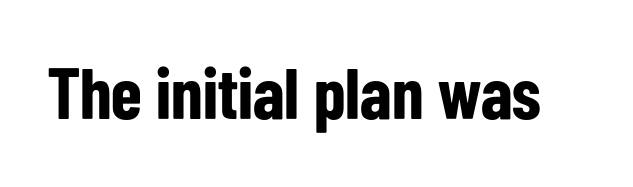
The image shows 72 px bold, condensed sans-serif type, upright; set normal letter spacing, not underlined; low stroke contrast and a medium x-height.
